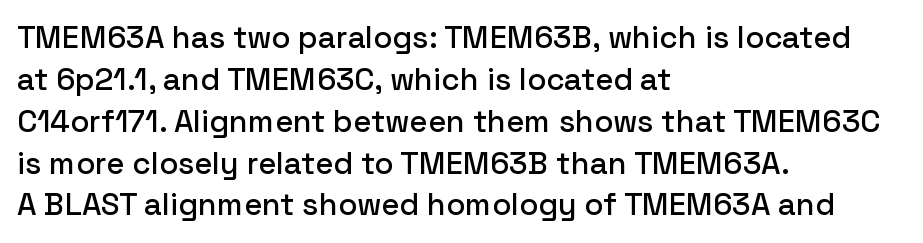
Q: Is the text italic (slanted)? A: No, it is upright.
Q: Is the typeface a serif or a sans-serif typeface? A: Sans-serif.
Q: Is the text underlined? A: No.
Q: How is the paragraph aligned? A: Left-aligned.
Q: Is the spacing between letters normal or unusually wide? A: Normal.
Q: Is the spacing between lines tight, normal or loose? A: Normal.
Q: Width (condensed, normal, or wide)? A: Normal.
Q: Stroke contrast? A: Low.
Q: x-height? A: Medium.
Q: Monospaced? A: No.
